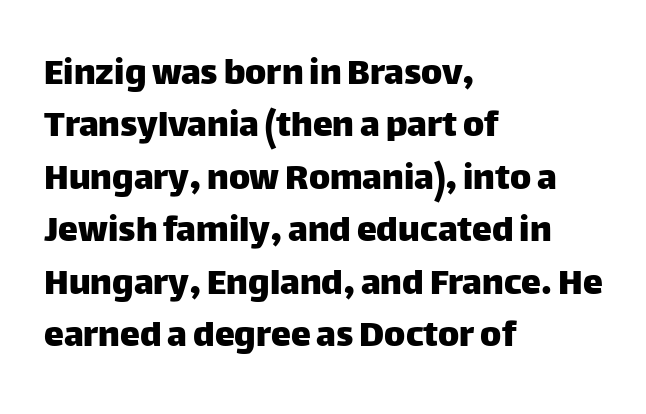
Q: Is the text italic (slanted)? A: No, it is upright.
Q: Is the typeface a serif or a sans-serif typeface? A: Sans-serif.
Q: Is the text underlined? A: No.
Q: How is the paragraph aligned? A: Left-aligned.
Q: Is the spacing between letters normal or unusually wide? A: Normal.
Q: Is the spacing between lines tight, normal or loose? A: Normal.
Q: Width (condensed, normal, or wide)? A: Normal.
Q: Stroke contrast? A: Low.
Q: x-height? A: Large.
Q: Monospaced? A: No.
